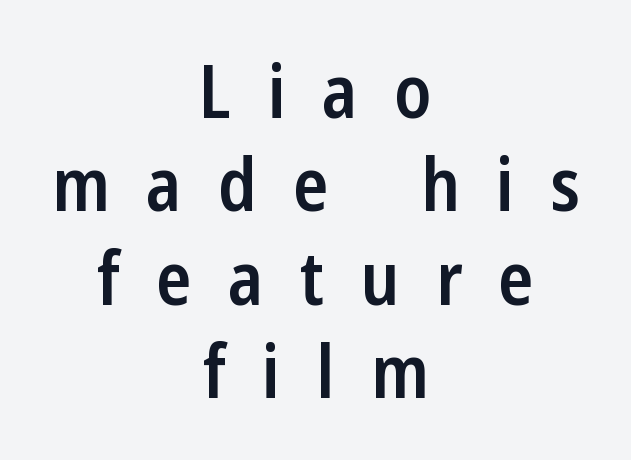
{"serif": "no", "italic": "no", "bold": "semi", "weight": "semibold", "width": "condensed", "stroke_contrast": "low", "x_height": "medium", "monospaced": "no", "underline": "no", "align": "center", "line_spacing": "normal", "line_spacing_ratio": 1.28, "letter_spacing": "wide", "letter_spacing_em": 0.5, "glyph_px": 73}
